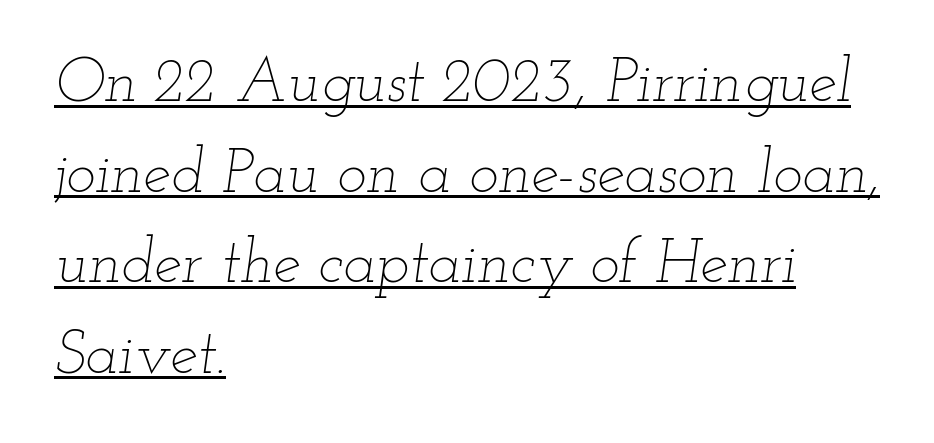
{"italic": "yes", "lean": "right", "slant_degrees": 12, "bold": "no", "weight": "thin", "width": "wide", "stroke_contrast": "low", "x_height": "small", "monospaced": "no", "underline": "yes", "align": "left", "line_spacing": "normal", "line_spacing_ratio": 1.46, "letter_spacing": "normal", "letter_spacing_em": 0.0, "glyph_px": 62}
